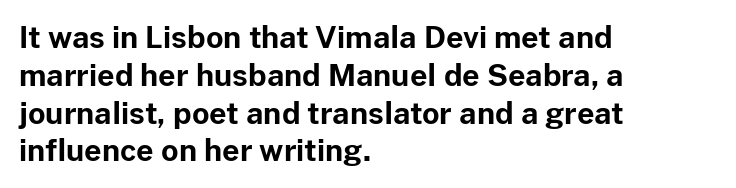
The rendering uses natural spacing where letterforms have individual widths. The glyphs have the mass of a bold cut. The letters stand upright; this is a roman face. Line spacing here is normal.
